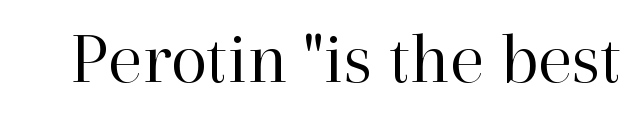
The image shows 75 px regular-weight serif type, upright; set normal letter spacing, not underlined; high stroke contrast and a medium x-height.
